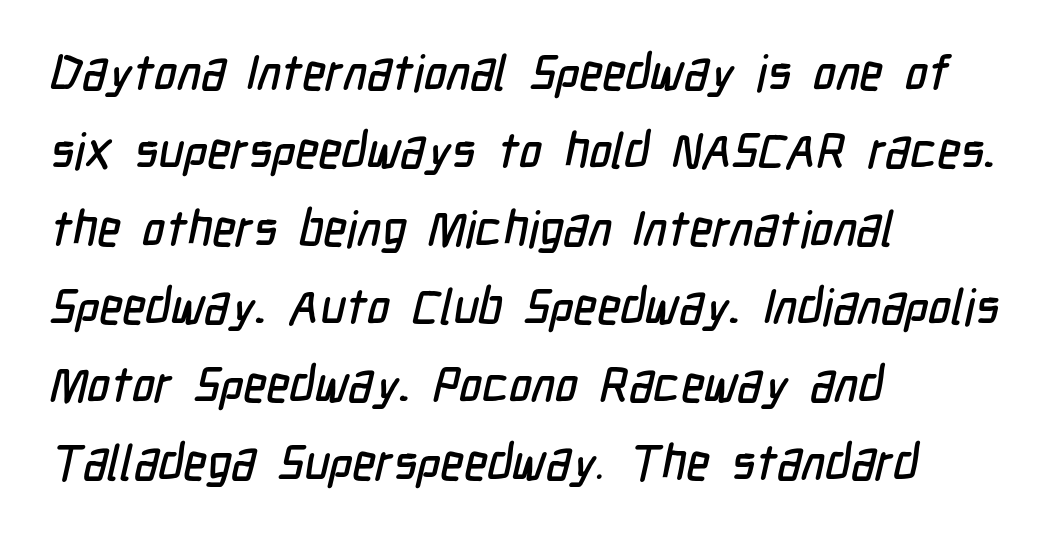
The image shows 49 px condensed sans-serif type; set left-aligned, normal line spacing (1.59x), normal letter spacing, not underlined; low stroke contrast and a medium x-height.
